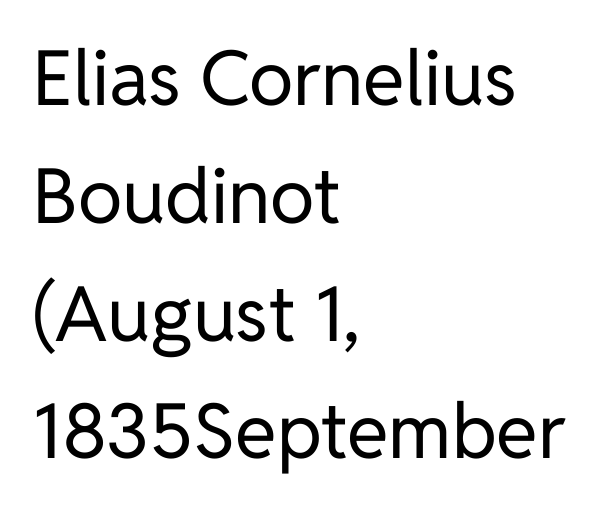
The image shows 76 px regular-weight sans-serif type, upright; set left-aligned, normal line spacing (1.55x), normal letter spacing, not underlined; low stroke contrast and a medium x-height.
